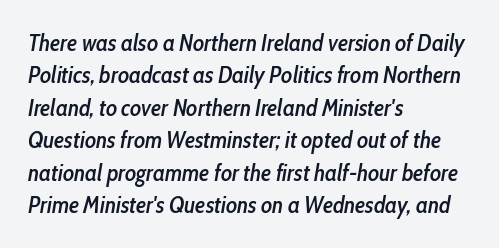
The image shows 23 px text type, italic (leaning right); set left-aligned, normal line spacing (1.41x), normal letter spacing, not underlined.
